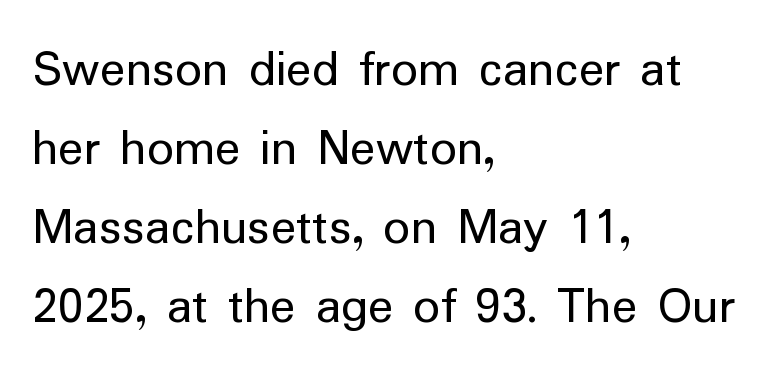
Italic: no, the glyphs are upright roman. A normal amount of white space separates one row of letters from the next. Unlike a traditional serif, this face leaves its strokes unadorned. The string is rendered with underlining switched off.
